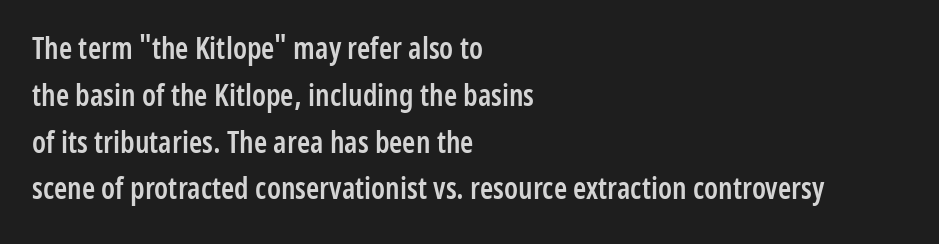
The lines in this sample share a left origin and differ only in where they stop. Students, note that the glyphs here touch the page at normal intervals. Vertical strokes here are truly vertical. The passage shown is semibold, sitting just below true bold.
